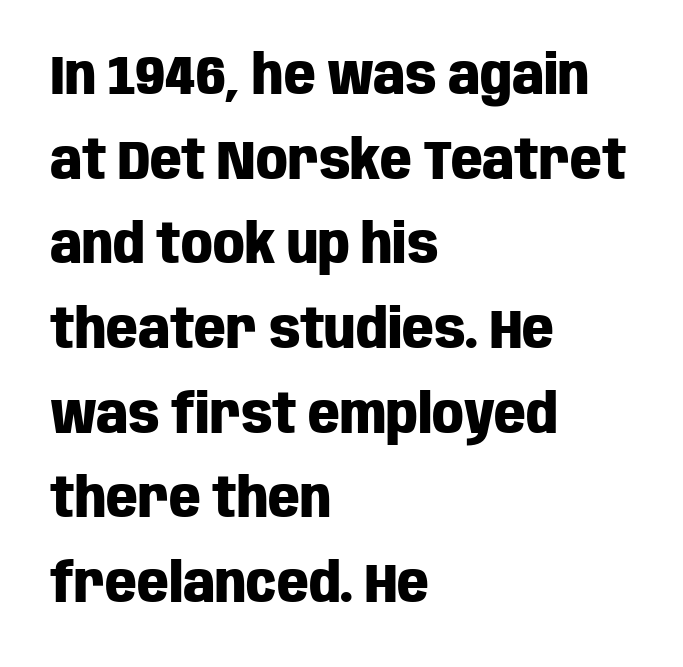
Q: Is the text bold? A: Yes.
Q: Is the text italic (slanted)? A: No, it is upright.
Q: Is the typeface a serif or a sans-serif typeface? A: Sans-serif.
Q: Is the text underlined? A: No.
Q: How is the paragraph aligned? A: Left-aligned.
Q: Is the spacing between letters normal or unusually wide? A: Normal.
Q: Is the spacing between lines tight, normal or loose? A: Normal.
Q: Width (condensed, normal, or wide)? A: Condensed.
Q: Stroke contrast? A: Low.
Q: x-height? A: Large.
Q: Monospaced? A: No.
